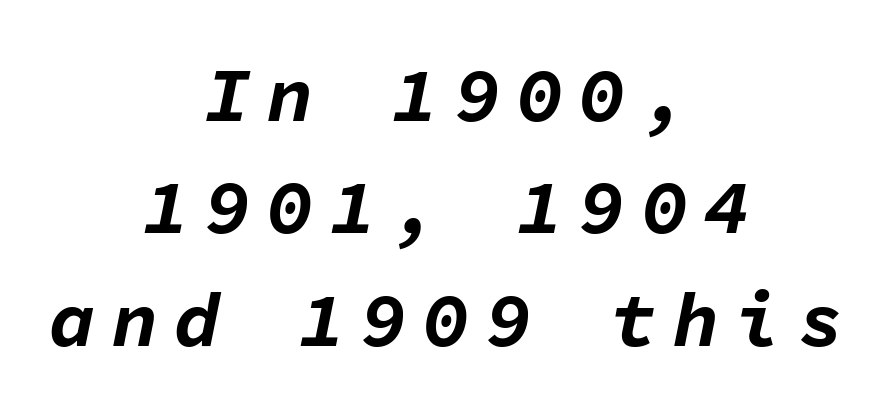
{"italic": "yes", "lean": "right", "slant_degrees": 11, "bold": "yes", "weight": "bold", "width": "normal", "stroke_contrast": "low", "x_height": "medium", "monospaced": "yes", "underline": "no", "align": "center", "line_spacing": "normal", "line_spacing_ratio": 1.46, "letter_spacing": "wide", "letter_spacing_em": 0.21, "glyph_px": 77}
